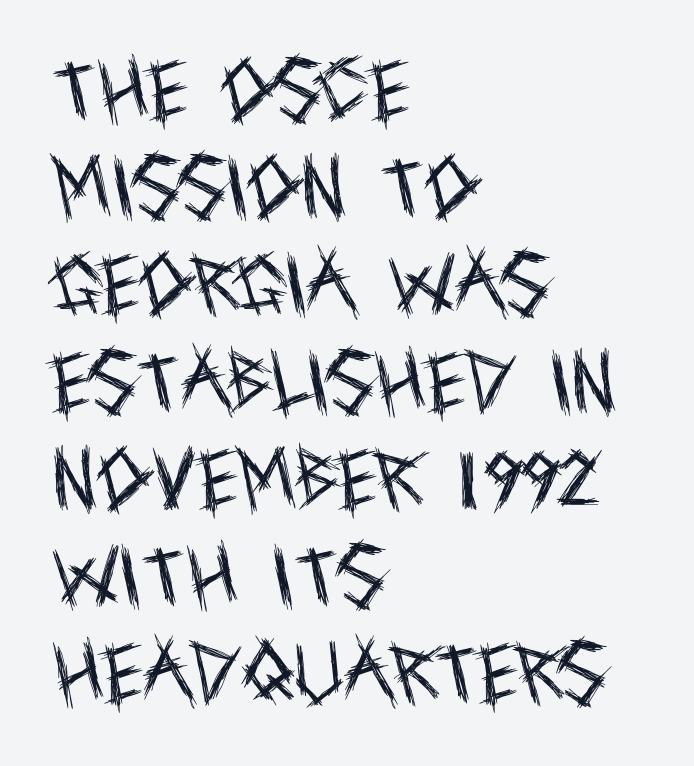
The image shows 68 px regular-weight, condensed sans-serif type, upright; set left-aligned, normal line spacing (1.43x), normal letter spacing, not underlined; a large x-height.
